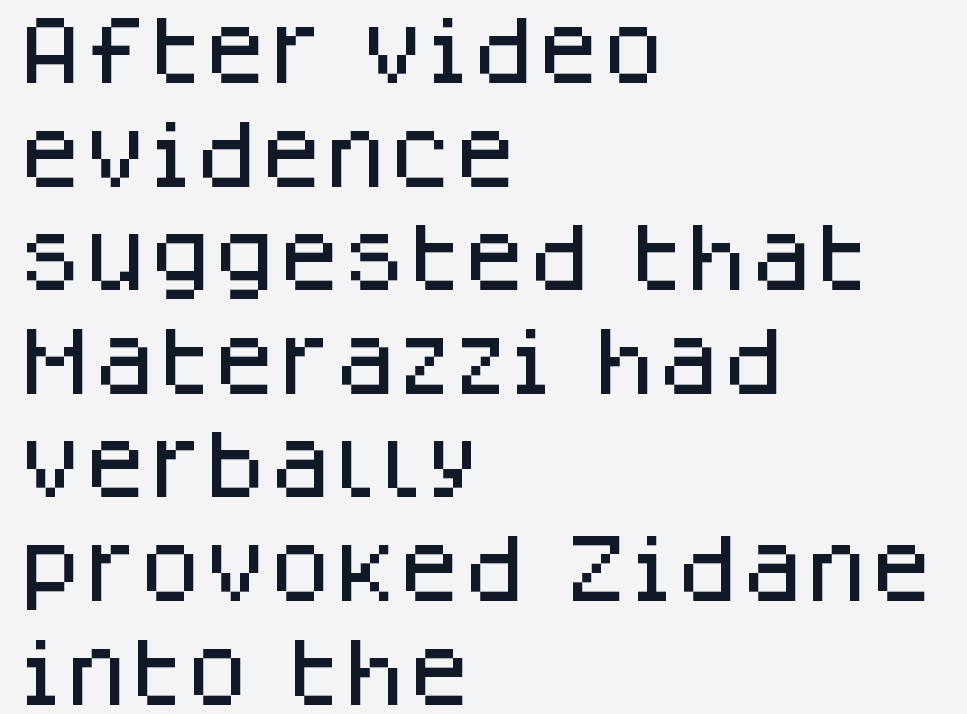
Q: Is the text italic (slanted)? A: No, it is upright.
Q: Is the typeface a serif or a sans-serif typeface? A: Sans-serif.
Q: Is the text underlined? A: No.
Q: How is the paragraph aligned? A: Left-aligned.
Q: Is the spacing between letters normal or unusually wide? A: Normal.
Q: Is the spacing between lines tight, normal or loose? A: Normal.
Q: Width (condensed, normal, or wide)? A: Normal.
Q: Stroke contrast? A: Low.
Q: x-height? A: Large.
Q: Monospaced? A: No.
